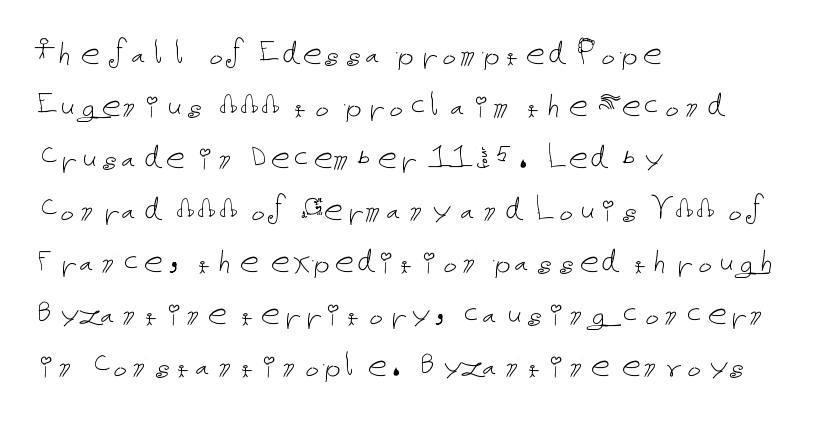
The image shows 38 px thin type, upright; set left-aligned, normal line spacing (1.37x), normal letter spacing, not underlined; low stroke contrast and a medium x-height.
